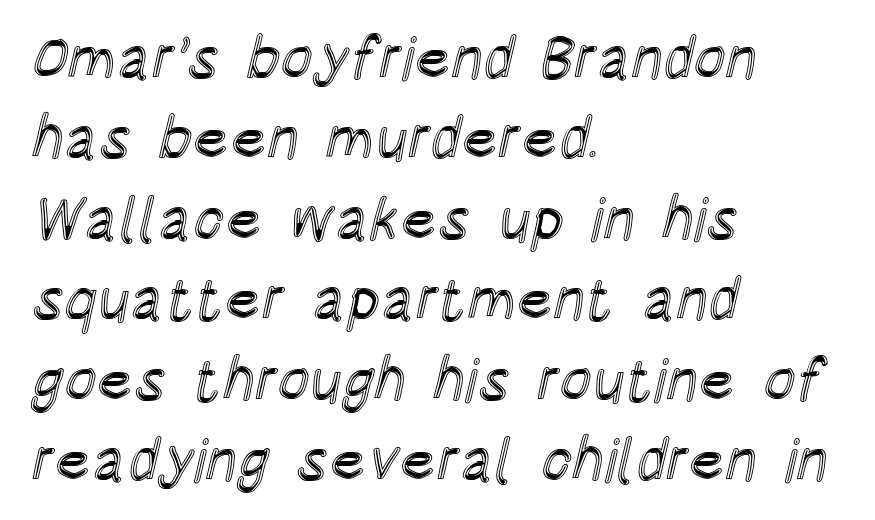
Q: Is the text italic (slanted)? A: Yes.
Q: Is the text underlined? A: No.
Q: How is the paragraph aligned? A: Left-aligned.
Q: Is the spacing between letters normal or unusually wide? A: Normal.
Q: Is the spacing between lines tight, normal or loose? A: Normal.
Q: Width (condensed, normal, or wide)? A: Condensed.
Q: x-height? A: Large.
Q: Monospaced? A: No.
